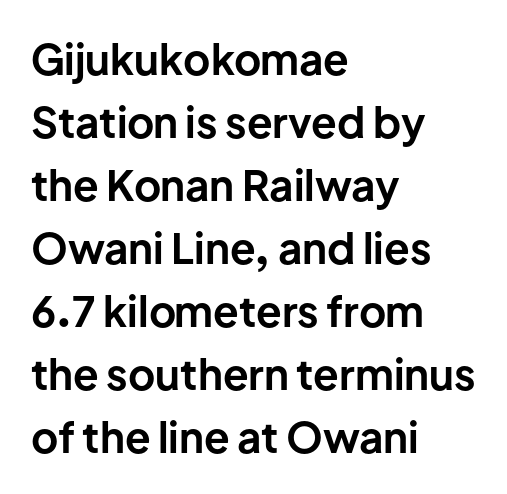
The font family rendered here belongs to the sans-serif group. Honestly, the row spacing looks completely unremarkable. The specimen reads as upright at a glance. Heavy, bold letterforms. A typesetter would call this zero additional tracking.
